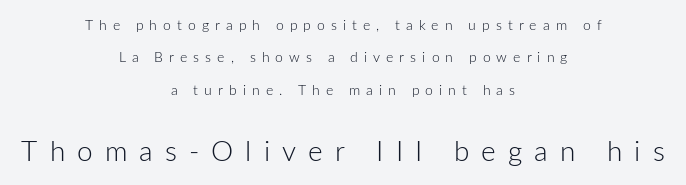
Q: Is the text bold? A: No.
Q: Is the text italic (slanted)? A: No, it is upright.
Q: Is the typeface a serif or a sans-serif typeface? A: Sans-serif.
Q: Is the text underlined? A: No.
Q: How is the paragraph aligned? A: Centered.
Q: Is the spacing between letters normal or unusually wide? A: Unusually wide.
Q: Is the spacing between lines tight, normal or loose? A: Loose.
Q: Which block of text is set in a larger size, the first (top) or the second (bottom)? A: The second (bottom) one.
Q: Width (condensed, normal, or wide)? A: Normal.
Q: Stroke contrast? A: Low.
Q: x-height? A: Medium.
Q: Monospaced? A: No.
